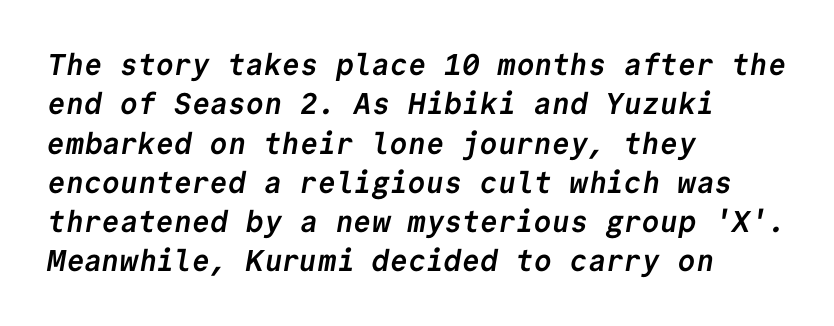
Q: Is the text bold? A: Yes.
Q: Is the typeface a serif or a sans-serif typeface? A: Sans-serif.
Q: Is the text underlined? A: No.
Q: How is the paragraph aligned? A: Left-aligned.
Q: Is the spacing between letters normal or unusually wide? A: Normal.
Q: Is the spacing between lines tight, normal or loose? A: Normal.
Q: Width (condensed, normal, or wide)? A: Normal.
Q: Stroke contrast? A: Low.
Q: x-height? A: Medium.
Q: Monospaced? A: Yes.
